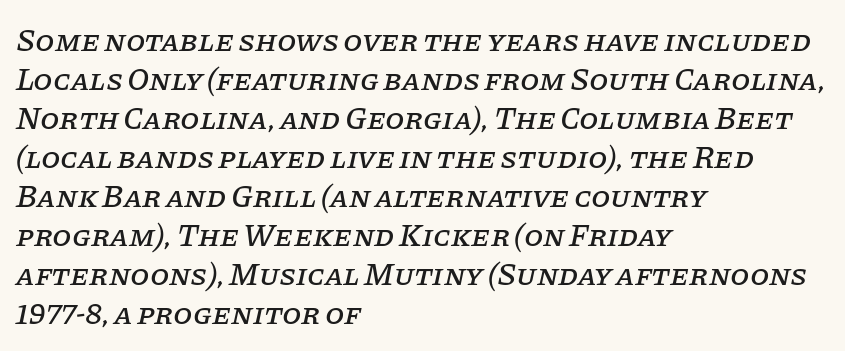
Q: Is the text italic (slanted)? A: Yes, it leans right by about 11 degrees.
Q: Is the typeface a serif or a sans-serif typeface? A: Serif.
Q: Is the text underlined? A: No.
Q: How is the paragraph aligned? A: Left-aligned.
Q: Is the spacing between letters normal or unusually wide? A: Normal.
Q: Is the spacing between lines tight, normal or loose? A: Normal.
Q: Width (condensed, normal, or wide)? A: Normal.
Q: Stroke contrast? A: Low.
Q: x-height? A: Large.
Q: Monospaced? A: No.
